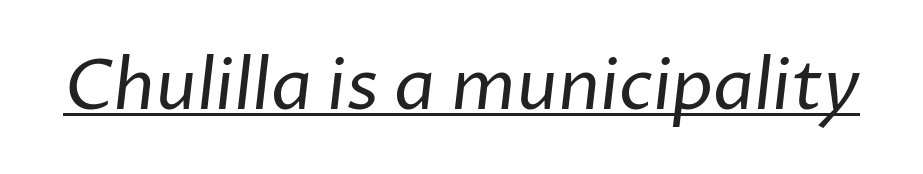
{"serif": "no", "bold": "no", "weight": "regular", "width": "normal", "stroke_contrast": "low", "x_height": "medium", "monospaced": "no", "underline": "yes", "letter_spacing": "normal", "letter_spacing_em": 0.0, "glyph_px": 70}
